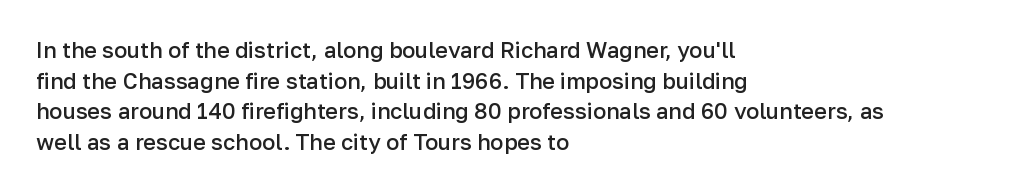
Q: Is the text bold? A: Semi-bold.
Q: Is the text italic (slanted)? A: No, it is upright.
Q: Is the text underlined? A: No.
Q: How is the paragraph aligned? A: Left-aligned.
Q: Is the spacing between letters normal or unusually wide? A: Normal.
Q: Is the spacing between lines tight, normal or loose? A: Normal.
